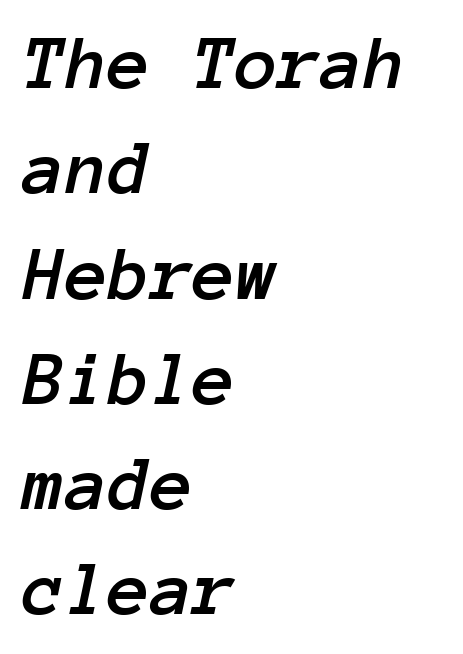
What's the leading like? Ordinary, nothing unusual. The rag falls on the right side of this text block. It's the slanting kind of type. Quick note: underline off. Does extra space separate the letters? No, they use regular spacing.
